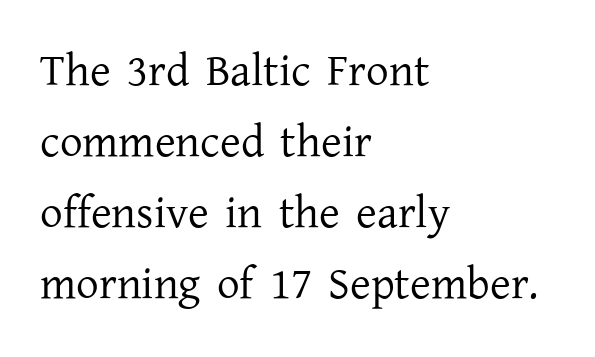
The image shows 45 px regular-weight serif type, upright; set left-aligned, normal line spacing (1.58x), normal letter spacing, not underlined; low stroke contrast and a medium x-height.
